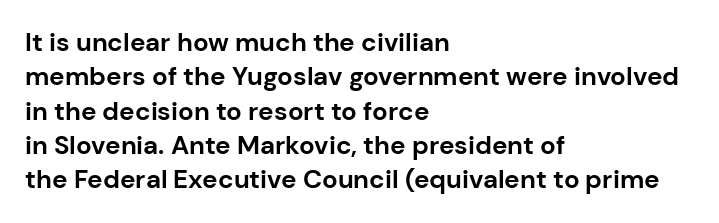
{"italic": "no", "bold": "yes", "underline": "no", "align": "left", "line_spacing": "normal", "line_spacing_ratio": 1.32, "letter_spacing": "normal", "letter_spacing_em": 0.0, "glyph_px": 26}
